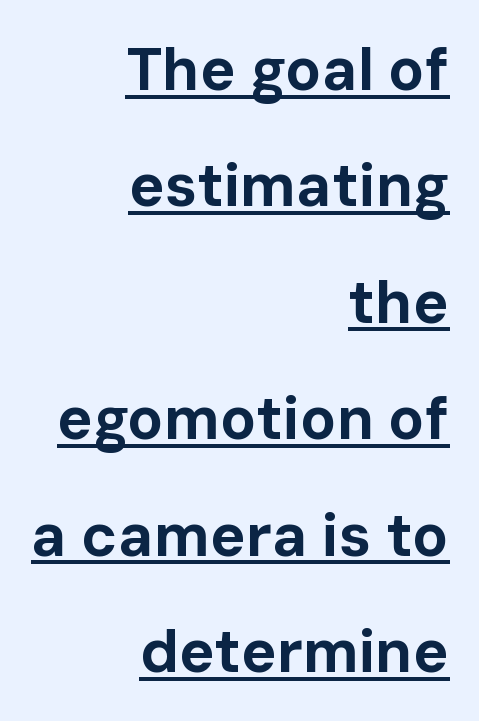
{"serif": "no", "italic": "no", "bold": "yes", "weight": "bold", "width": "normal", "stroke_contrast": "low", "x_height": "medium", "monospaced": "no", "underline": "yes", "align": "right", "line_spacing": "loose", "line_spacing_ratio": 1.94, "letter_spacing": "normal", "letter_spacing_em": 0.0, "glyph_px": 60}
